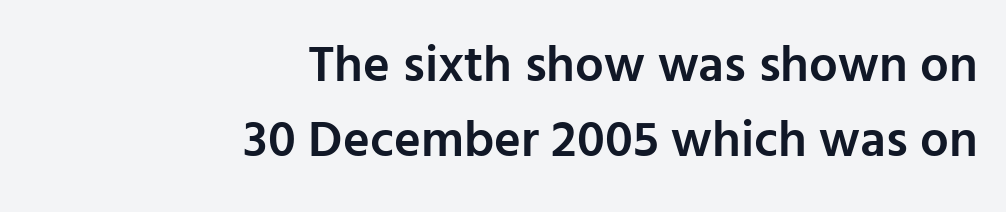
Nobody touched the tracking dial on this one. These words are printed semibold, heavier than regular yet not bold. This rendering employs a face without finishing strokes, i.e., a sans-serif. This rendering features lettering with no underline. What's the leading like? Ordinary, nothing unusual.
